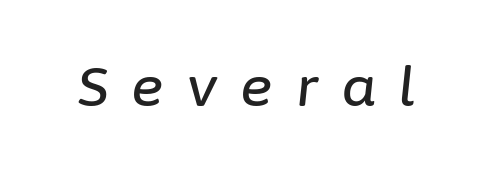
{"italic": "yes", "lean": "right", "slant_degrees": 6, "width": "normal", "stroke_contrast": "low", "x_height": "medium", "monospaced": "no", "underline": "no", "letter_spacing": "wide", "letter_spacing_em": 0.42, "glyph_px": 55}
